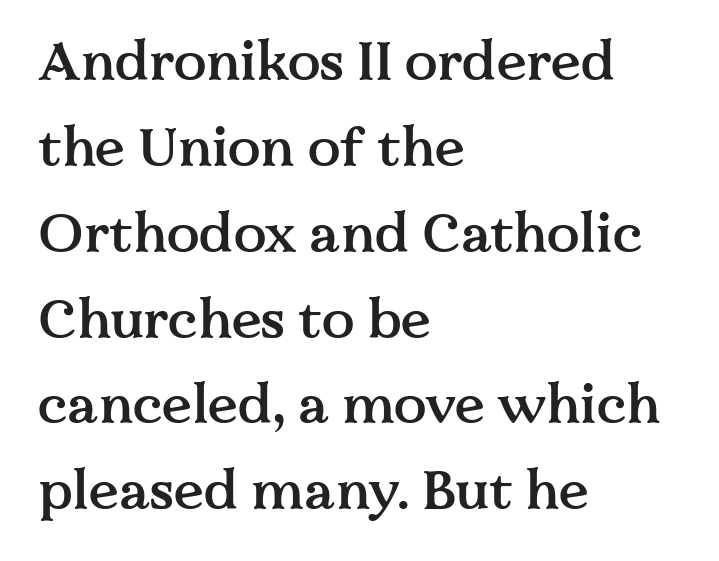
The font is running at a semibold setting, under full bold. No italicization has been applied; the sample stays upright. Yep, those are serifs on the letters. Each new line begins a customary step beneath the previous one.
